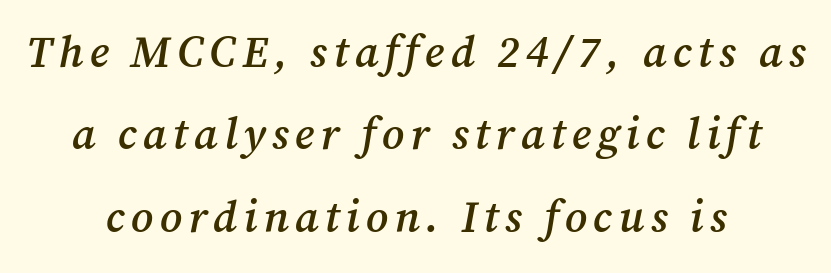
The image shows 44 px semibold serif type, italic (leaning right); set centered, line spacing 1.87x, not underlined; medium stroke contrast and a medium x-height.
